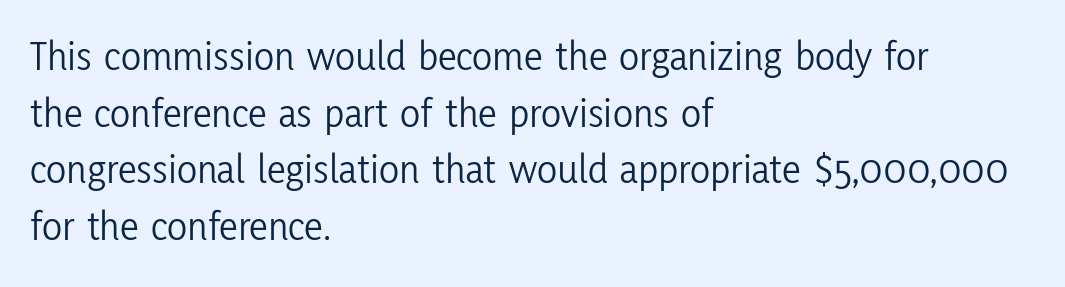
Nothing sits at the stroke ends, so this counts as sans-serif. The vertical gap from one line to the next is medium. Visually the block forms a straight wall on the left and a jagged coastline on the right. The axis of the letterforms is exactly vertical. Letters rest on an invisible, unmarked baseline. Varying glyph widths throughout — classic text-font behaviour.
